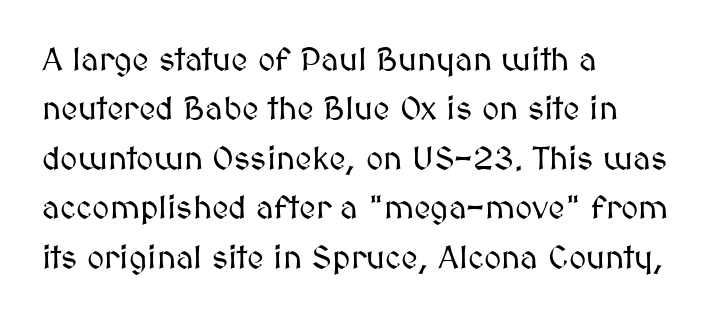
What stands out about the letter spacing? Nothing — it is the standard amount. Notice how the stems are strictly vertical — no italics here. Has an underline been added? It has not. The face used here is proportionally spaced, like ordinary book or web type.
